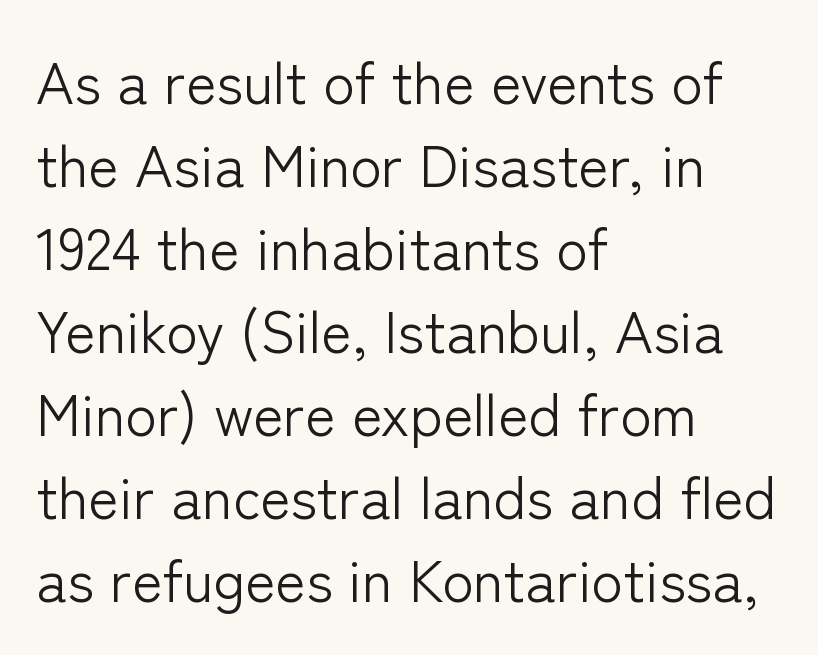
{"serif": "no", "italic": "no", "bold": "no", "weight": "light", "width": "normal", "stroke_contrast": "low", "x_height": "medium", "monospaced": "no", "underline": "no", "align": "left", "line_spacing": "normal", "line_spacing_ratio": 1.43, "letter_spacing": "normal", "letter_spacing_em": 0.0, "glyph_px": 58}
